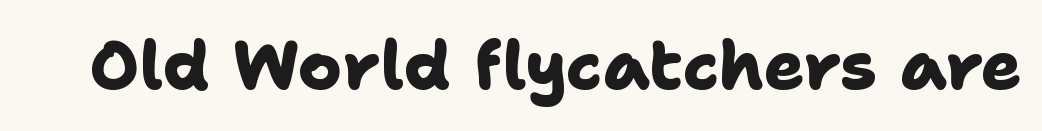
The image shows 67 px heavy sans-serif type; set normal letter spacing, not underlined; low stroke contrast and a medium x-height.
